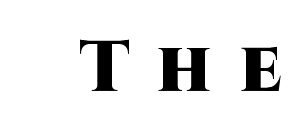
{"serif": "no", "italic": "no", "bold": "yes", "weight": "heavy", "width": "normal", "stroke_contrast": "high", "x_height": "large", "monospaced": "no", "underline": "no", "letter_spacing": "wide", "letter_spacing_em": 0.39, "glyph_px": 72}
